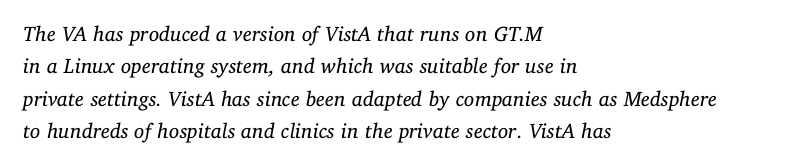
The image shows 21 px text type, italic (leaning right); set left-aligned, normal line spacing (1.54x), normal letter spacing, not underlined.
